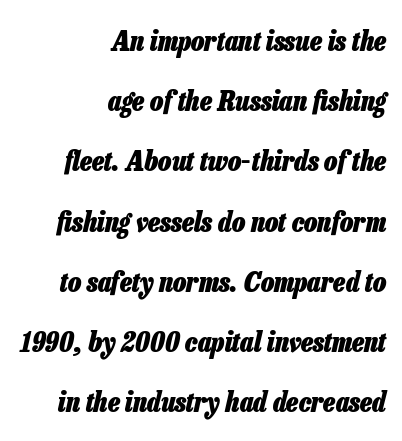
Q: Is the text bold? A: Yes.
Q: Is the text italic (slanted)? A: Yes, it leans right by about 13 degrees.
Q: Is the text underlined? A: No.
Q: How is the paragraph aligned? A: Right-aligned.
Q: Is the spacing between letters normal or unusually wide? A: Normal.
Q: Is the spacing between lines tight, normal or loose? A: Loose.
Q: Width (condensed, normal, or wide)? A: Condensed.
Q: Stroke contrast? A: Low.
Q: x-height? A: Medium.
Q: Monospaced? A: No.
